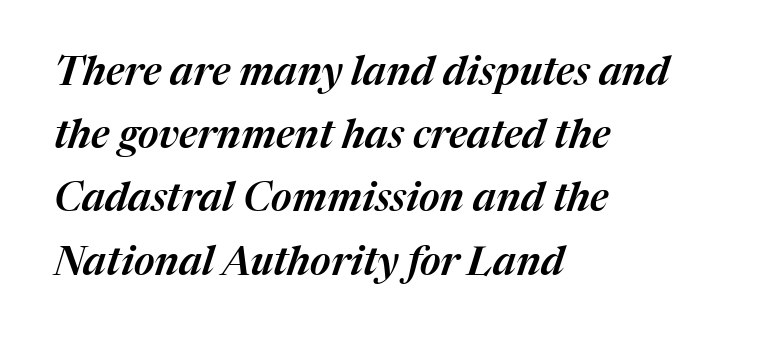
The image shows 40 px text type, italic (leaning right); set left-aligned, normal line spacing (1.58x), normal letter spacing, not underlined; medium stroke contrast and a medium x-height.
